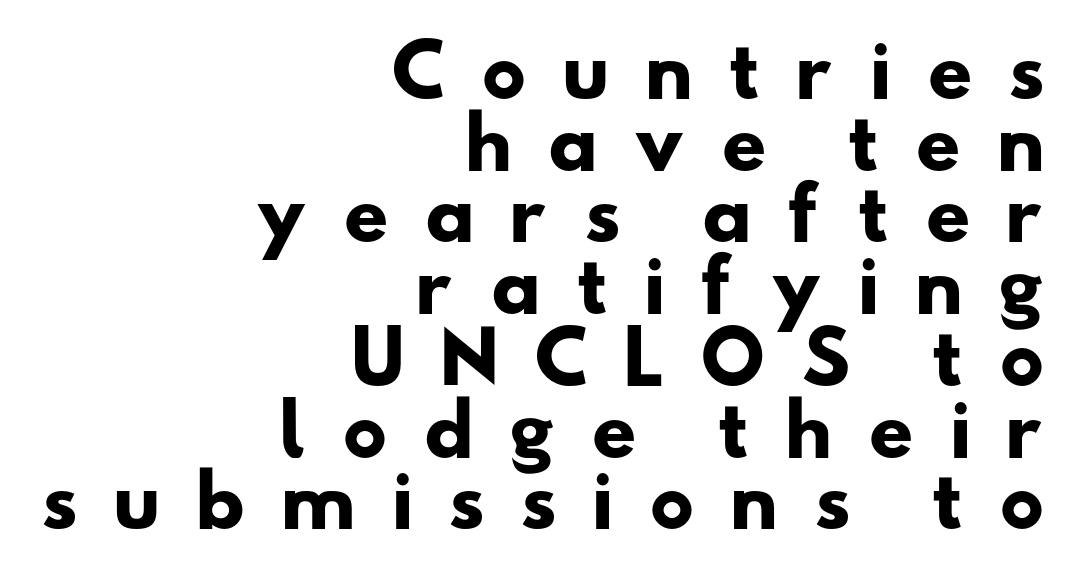
The image shows 71 px heavy, wide sans-serif type; set right-aligned, tight line spacing (1.01x), unusually wide letter spacing (+0.47 em), not underlined; low stroke contrast and a small x-height.
